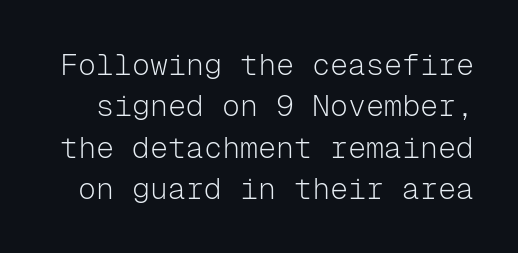
Q: Is the text bold? A: No.
Q: Is the text italic (slanted)? A: No, it is upright.
Q: Is the typeface a serif or a sans-serif typeface? A: Sans-serif.
Q: Is the text underlined? A: No.
Q: Is the spacing between letters normal or unusually wide? A: Normal.
Q: Is the spacing between lines tight, normal or loose? A: Normal.
Q: Width (condensed, normal, or wide)? A: Normal.
Q: Stroke contrast? A: Low.
Q: x-height? A: Medium.
Q: Monospaced? A: Yes.
